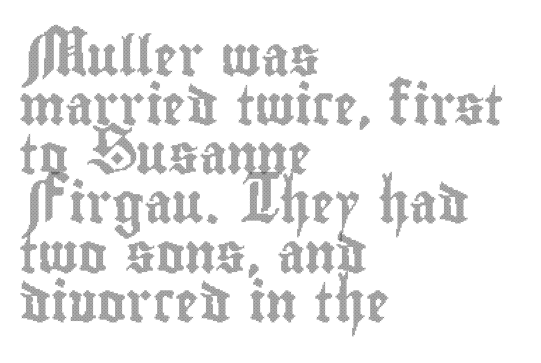
{"italic": "no", "width": "condensed", "x_height": "small", "monospaced": "no", "underline": "no", "align": "left", "line_spacing": "normal", "line_spacing_ratio": 1.26, "letter_spacing": "normal", "letter_spacing_em": 0.0, "glyph_px": 39}
